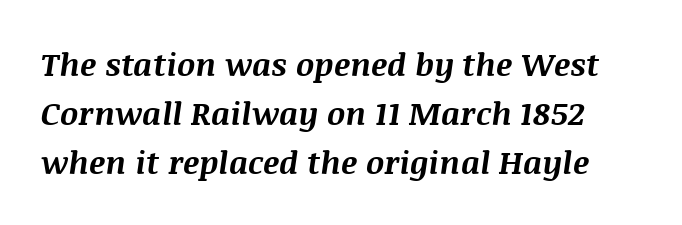
Is the type slanted? Yes — the strokes lean at a clear angle. There is no visible air inserted between adjacent glyphs. You could not count columns in this text — the font is proportionally spaced. Compared with an ordinary text face, these strokes are far heavier — a full bold. The area under the type is left untouched.
